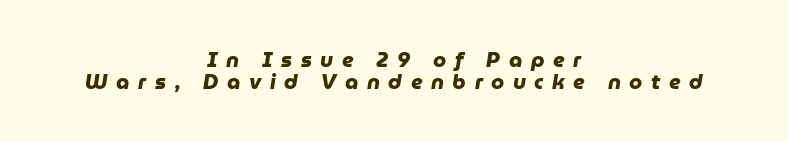
A typesetter would call this heavily tracked-out type. Where is the straight margin? There isn't one; the lines are centered. Rows of type sit shoulder to shoulder in the vertical direction. Honestly, there is no underline to notice here at all. Heavy, bold letterforms.
